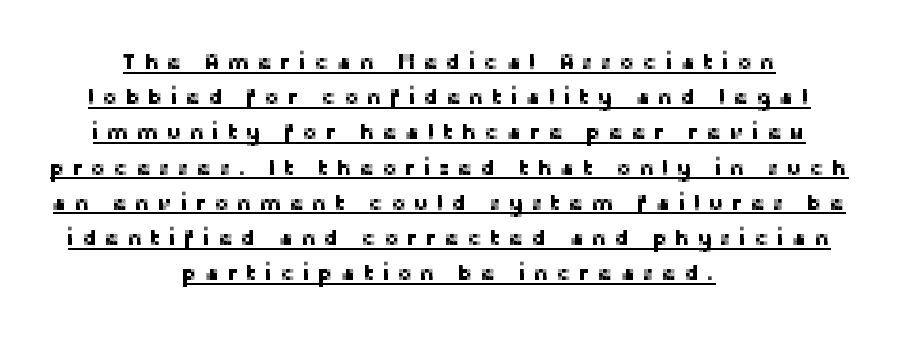
{"italic": "no", "underline": "yes", "align": "center", "line_spacing": "normal", "line_spacing_ratio": 1.6, "letter_spacing": "wide", "letter_spacing_em": 0.36, "glyph_px": 22}
